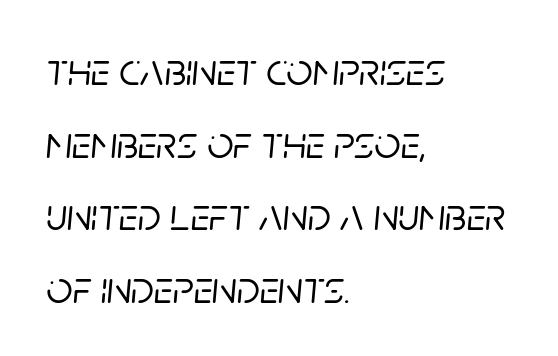
Nobody drew a line under any word here. You could call the tracking neutral — neither tight nor loose. Here the designer chose a conventional face with non-uniform glyph widths. The glyphs look as if they've been sheared to an angle.
